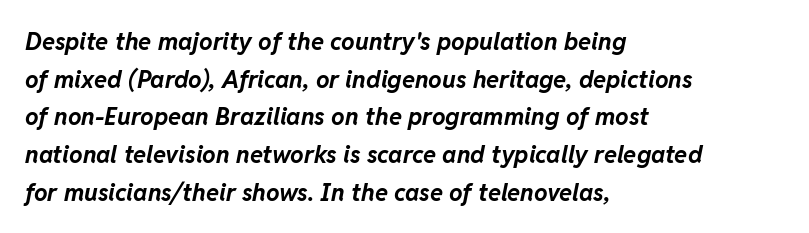
Q: Is the text bold? A: Yes.
Q: Is the text italic (slanted)? A: Yes, it leans right by about 11 degrees.
Q: Is the text underlined? A: No.
Q: How is the paragraph aligned? A: Left-aligned.
Q: Is the spacing between letters normal or unusually wide? A: Normal.
Q: Is the spacing between lines tight, normal or loose? A: Normal.
